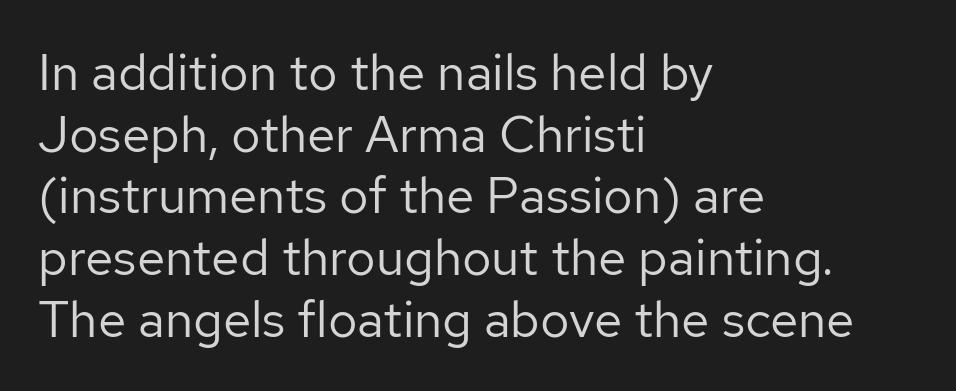
The image shows 51 px regular-weight sans-serif type, upright; set left-aligned, line spacing 1.21x, normal letter spacing, not underlined; low stroke contrast and a medium x-height.
